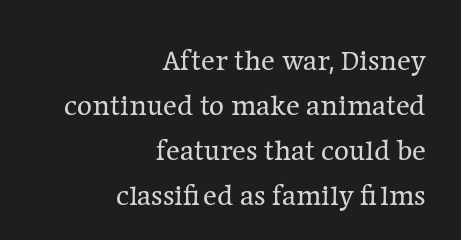
The face used here is proportionally spaced, like ordinary book or web type. Does the lettering tilt? It doesn't — this is upright. Is the stroke heavy? The answer is a plain regular-or-lighter. The rendering keeps characters at their native spacing. If you measured baseline to baseline, you'd find a middling distance.
